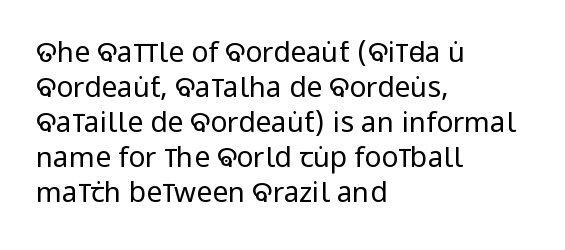
The image shows 28 px regular-weight, condensed sans-serif type, upright; set left-aligned, normal line spacing (1.25x), normal letter spacing, not underlined; low stroke contrast and a large x-height.
